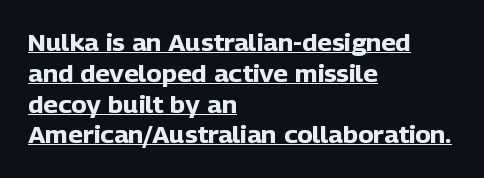
Q: Is the text bold? A: Yes.
Q: Is the text italic (slanted)? A: No, it is upright.
Q: Is the text underlined? A: Yes.
Q: How is the paragraph aligned? A: Left-aligned.
Q: Is the spacing between letters normal or unusually wide? A: Normal.
Q: Is the spacing between lines tight, normal or loose? A: Normal.
